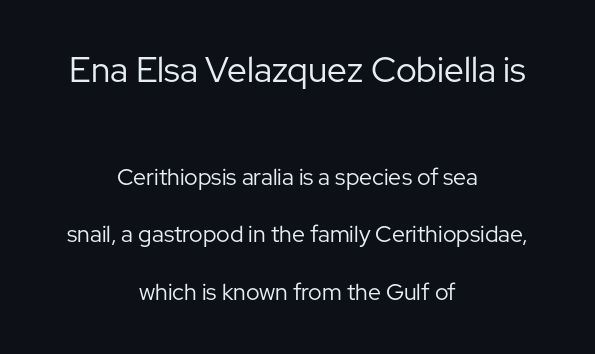
Q: Is the text bold? A: No.
Q: Is the text italic (slanted)? A: No, it is upright.
Q: Is the typeface a serif or a sans-serif typeface? A: Sans-serif.
Q: Is the text underlined? A: No.
Q: How is the paragraph aligned? A: Centered.
Q: Is the spacing between letters normal or unusually wide? A: Normal.
Q: Is the spacing between lines tight, normal or loose? A: Loose.
Q: Which block of text is set in a larger size, the first (top) or the second (bottom)? A: The first (top) one.
Q: Width (condensed, normal, or wide)? A: Normal.
Q: Stroke contrast? A: Low.
Q: x-height? A: Medium.
Q: Monospaced? A: No.
